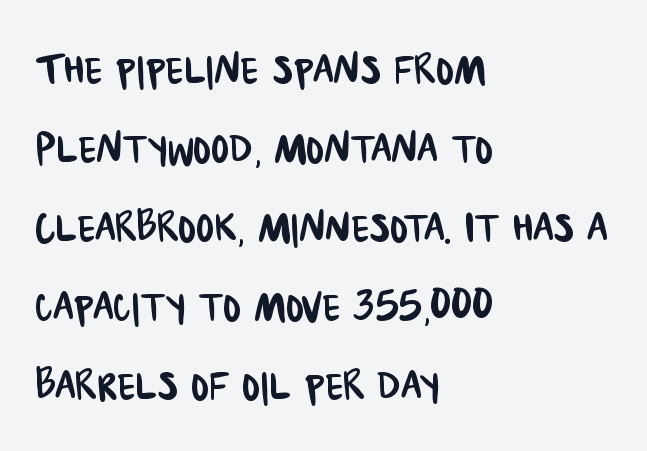
Words appear dense and cohesive because spacing is normal. The string is rendered with underlining switched off. Students, observe: this is what conventionally led text looks like. These lines are composed in type without serifs.
